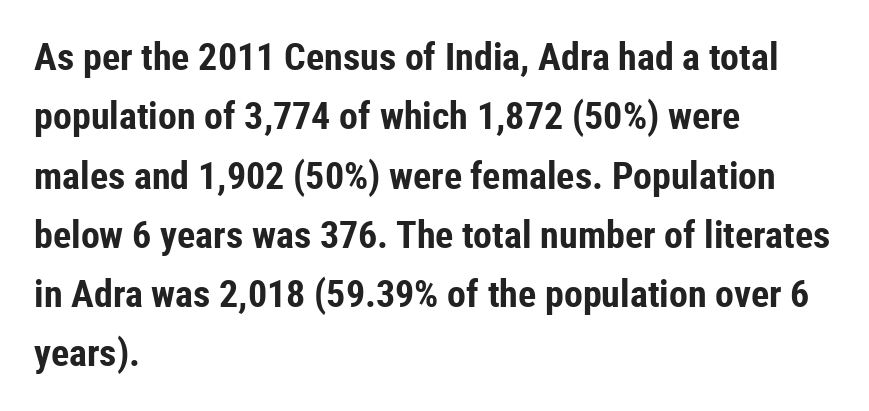
A typesetter would label this face a sans. Honestly, the row spacing looks completely unremarkable. The passage is arranged the way most books set body copy — flush left. Bold? Absolutely — the strokes are thick and heavy.
